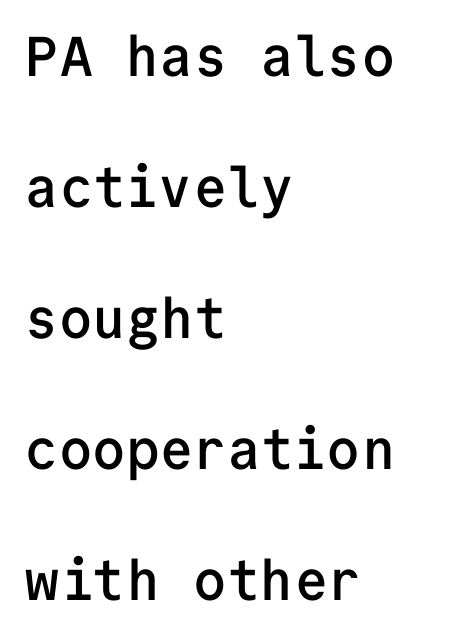
Interline gaps are noticeably wide in this sample. Compared with a centered layout, this one pins lines to the left instead. This sample has the even, mechanical cadence of fixed-width lettering. The baseline area is clear.
